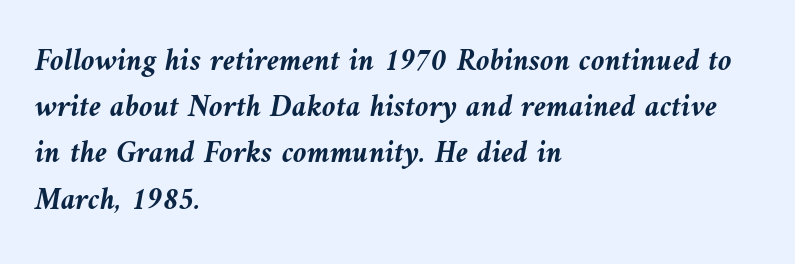
{"italic": "yes", "lean": "left", "slant_degrees": 9, "bold": "yes", "weight": "semibold", "width": "normal", "stroke_contrast": "medium", "x_height": "medium", "monospaced": "no", "underline": "no", "align": "left", "line_spacing": "normal", "line_spacing_ratio": 1.49, "letter_spacing": "normal", "letter_spacing_em": 0.0, "glyph_px": 31}
